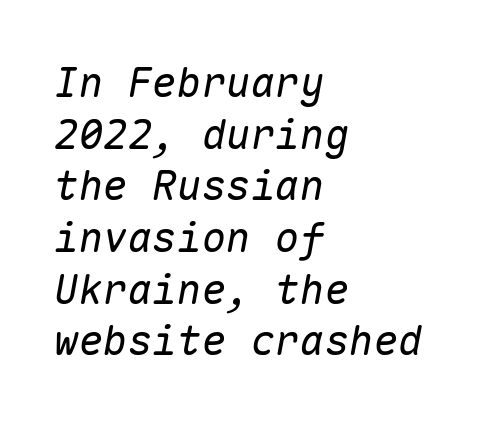
{"italic": "yes", "lean": "right", "slant_degrees": 10, "bold": "no", "weight": "regular", "width": "normal", "stroke_contrast": "low", "x_height": "medium", "monospaced": "yes", "underline": "no", "align": "left", "line_spacing": "normal", "line_spacing_ratio": 1.26, "letter_spacing": "normal", "letter_spacing_em": 0.0, "glyph_px": 41}
